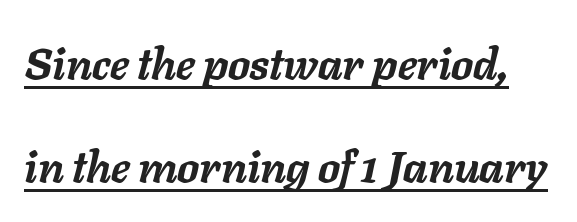
Its strokes are broad and dark, the hallmark of bold type. Proportional: the letters do not fall into vertical columns. This rendering leaves character spacing at its baseline value. Quick note: underline on. The block of text is sparse from top to bottom, with ample space between rows.
